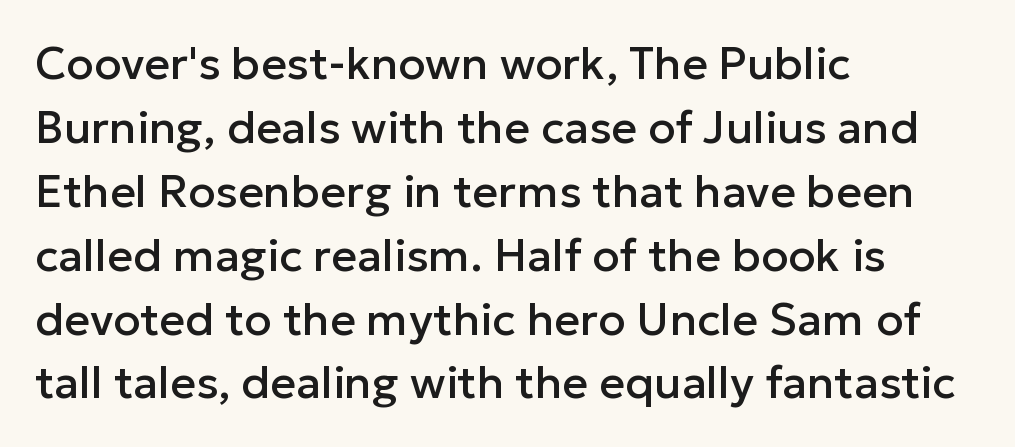
{"serif": "no", "italic": "no", "width": "normal", "stroke_contrast": "low", "x_height": "medium", "monospaced": "no", "underline": "no", "align": "left", "line_spacing": "normal", "line_spacing_ratio": 1.42, "letter_spacing": "normal", "letter_spacing_em": 0.0, "glyph_px": 45}
